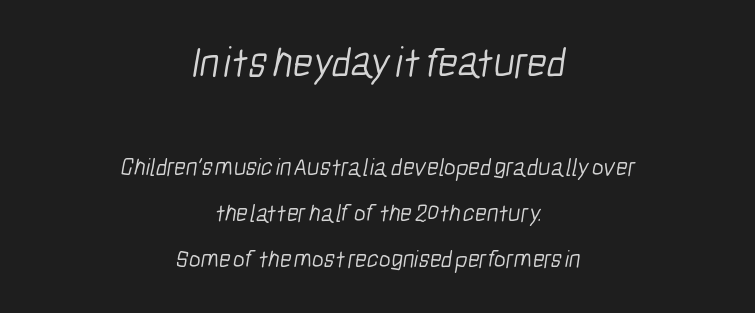
{"serif": "no", "bold": "no", "weight": "light", "width": "condensed", "stroke_contrast": "low", "x_height": "medium", "monospaced": "no", "underline": "no", "align": "center", "line_spacing_ratio": 1.84, "letter_spacing": "normal", "letter_spacing_em": 0.0, "larger_block": "first", "size_ratio": 1.72, "glyph_px": 43}
